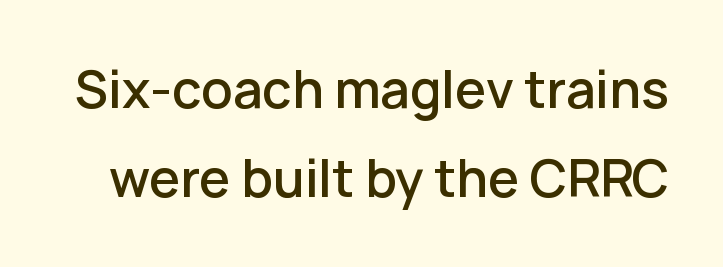
The image shows 50 px semibold sans-serif type, upright; set line spacing 1.78x, normal letter spacing, not underlined; low stroke contrast and a medium x-height.
